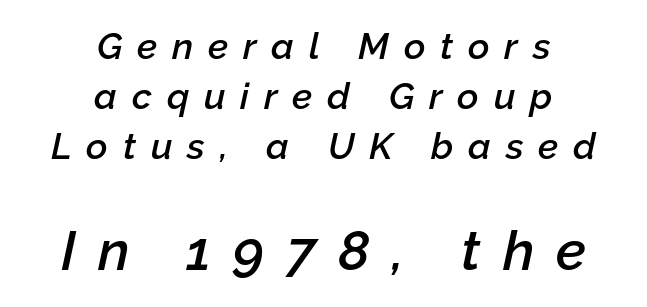
Q: Is the text bold? A: Semi-bold.
Q: Is the text italic (slanted)? A: Yes, it leans right by about 12 degrees.
Q: Is the text underlined? A: No.
Q: How is the paragraph aligned? A: Centered.
Q: Is the spacing between letters normal or unusually wide? A: Unusually wide.
Q: Is the spacing between lines tight, normal or loose? A: Normal.
Q: Which block of text is set in a larger size, the first (top) or the second (bottom)? A: The second (bottom) one.
Q: Width (condensed, normal, or wide)? A: Normal.
Q: Stroke contrast? A: Low.
Q: x-height? A: Medium.
Q: Monospaced? A: No.
